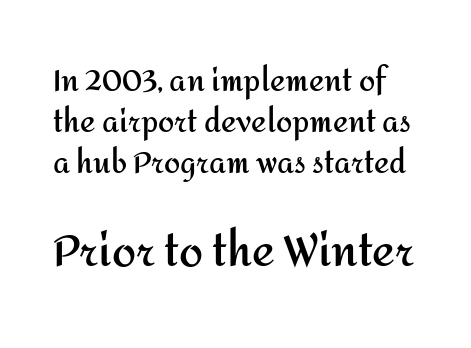
The image shows 43 px semibold sans-serif type, upright; set normal line spacing (1.41x), normal letter spacing, not underlined; the second (bottom) block is 1.48x larger; medium stroke contrast and a medium x-height.
